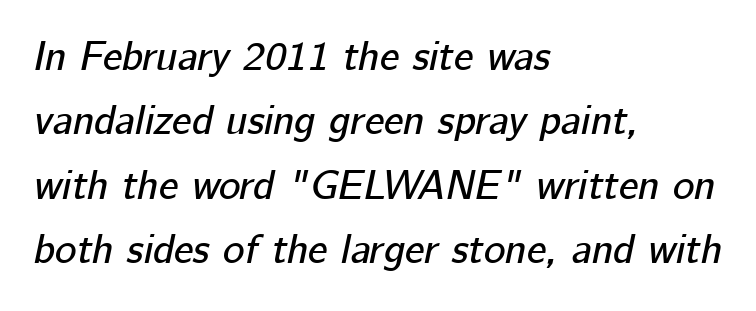
Q: Is the text italic (slanted)? A: Yes, it leans right by about 12 degrees.
Q: Is the text underlined? A: No.
Q: How is the paragraph aligned? A: Left-aligned.
Q: Is the spacing between letters normal or unusually wide? A: Normal.
Q: Is the spacing between lines tight, normal or loose? A: Normal.
Q: Width (condensed, normal, or wide)? A: Normal.
Q: Stroke contrast? A: Low.
Q: x-height? A: Medium.
Q: Monospaced? A: No.
